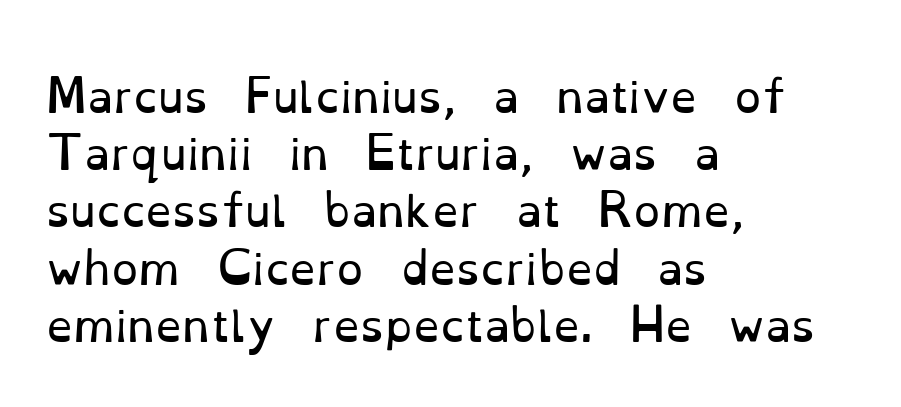
Q: Is the text bold? A: No.
Q: Is the text italic (slanted)? A: No, it is upright.
Q: Is the typeface a serif or a sans-serif typeface? A: Serif.
Q: Is the text underlined? A: No.
Q: How is the paragraph aligned? A: Left-aligned.
Q: Is the spacing between letters normal or unusually wide? A: Normal.
Q: Is the spacing between lines tight, normal or loose? A: Normal.
Q: Width (condensed, normal, or wide)? A: Normal.
Q: Stroke contrast? A: Low.
Q: x-height? A: Small.
Q: Monospaced? A: No.
